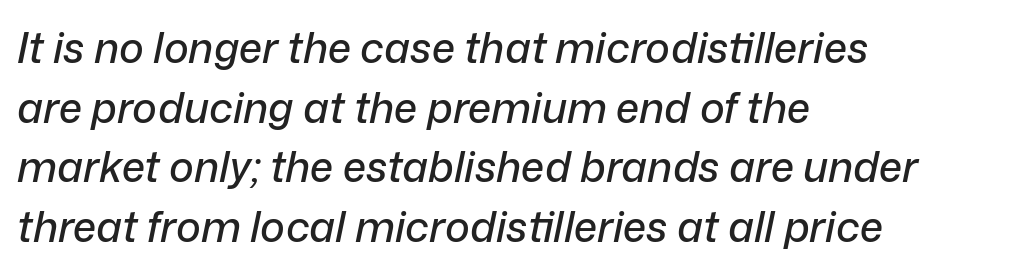
In terms of posture, this sample is oblique. In terms of letterspacing, this is plain default setting. This block has exactly the height ordinary leading produces. Has an underline been added? It has not. This sample has the flowing, uneven cadence of proportional lettering. Visually the block forms a straight wall on the left and a jagged coastline on the right.
